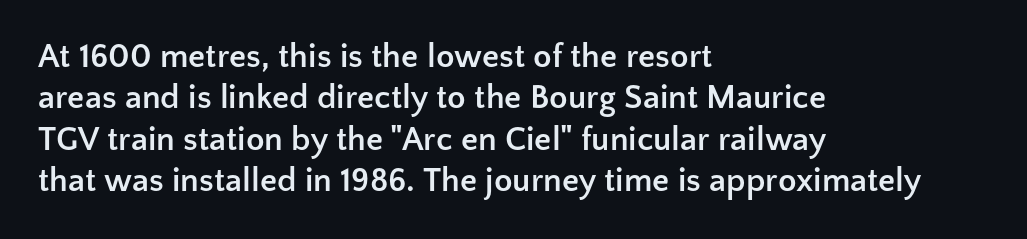
Words appear dense and cohesive because spacing is normal. Serifs: no, the terminals of the letterforms are clean. The baseline area is clear. You'd pick this weight for a headline — it's a proper bold.
